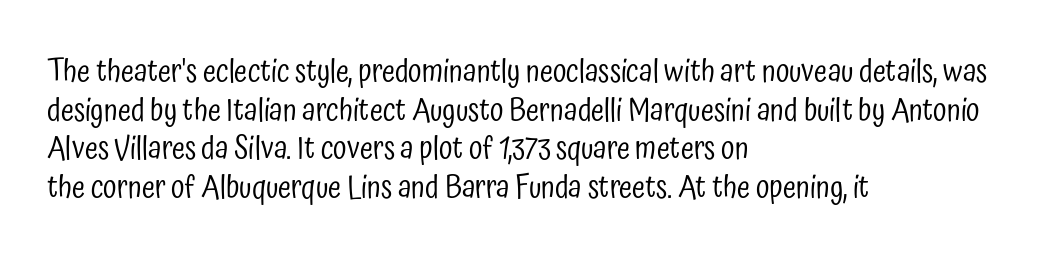
{"serif": "no", "italic": "no", "bold": "no", "weight": "regular", "width": "condensed", "stroke_contrast": "low", "x_height": "medium", "monospaced": "no", "underline": "no", "align": "left", "line_spacing": "normal", "line_spacing_ratio": 1.29, "letter_spacing": "normal", "letter_spacing_em": 0.0, "glyph_px": 30}
